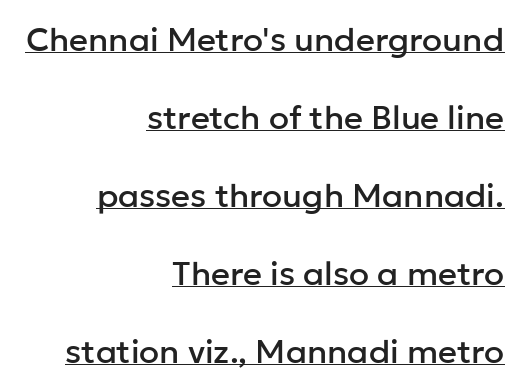
{"serif": "no", "italic": "no", "width": "normal", "stroke_contrast": "low", "x_height": "medium", "monospaced": "no", "underline": "yes", "align": "right", "line_spacing": "loose", "line_spacing_ratio": 2.36, "letter_spacing": "normal", "letter_spacing_em": 0.0, "glyph_px": 33}
